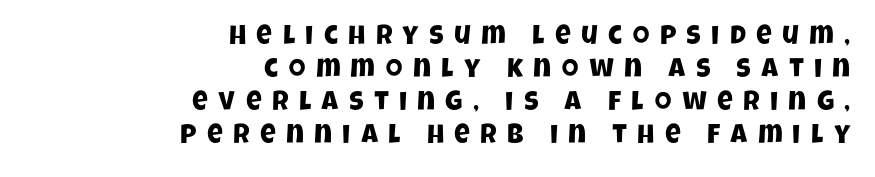
Q: Is the text underlined? A: No.
Q: How is the paragraph aligned? A: Right-aligned.
Q: Is the spacing between letters normal or unusually wide? A: Unusually wide.
